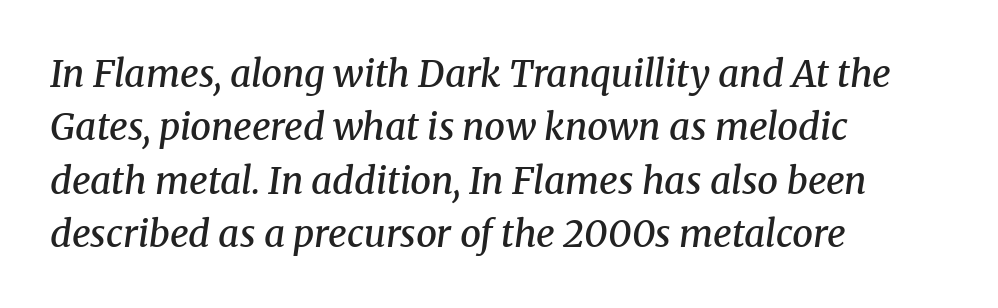
The image shows 37 px semibold serif type, italic (leaning right); set left-aligned, normal line spacing (1.44x), normal letter spacing, not underlined; medium stroke contrast and a medium x-height.
